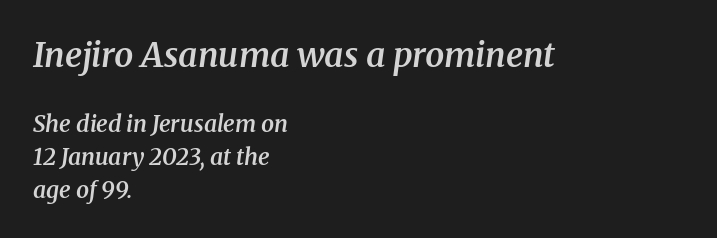
Q: Is the text bold? A: Semi-bold.
Q: Is the text italic (slanted)? A: Yes, it leans right by about 8 degrees.
Q: Is the typeface a serif or a sans-serif typeface? A: Serif.
Q: Is the text underlined? A: No.
Q: How is the paragraph aligned? A: Left-aligned.
Q: Is the spacing between letters normal or unusually wide? A: Normal.
Q: Is the spacing between lines tight, normal or loose? A: Normal.
Q: Which block of text is set in a larger size, the first (top) or the second (bottom)? A: The first (top) one.
Q: Width (condensed, normal, or wide)? A: Normal.
Q: Stroke contrast? A: Medium.
Q: x-height? A: Medium.
Q: Monospaced? A: No.
